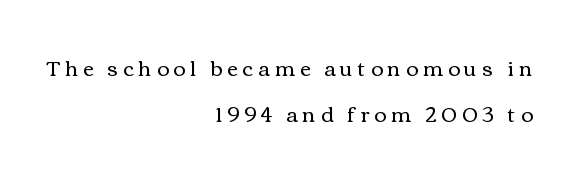
Q: Is the text bold? A: No.
Q: Is the text italic (slanted)? A: No, it is upright.
Q: Is the text underlined? A: No.
Q: How is the paragraph aligned? A: Right-aligned.
Q: Is the spacing between letters normal or unusually wide? A: Unusually wide.
Q: Is the spacing between lines tight, normal or loose? A: Loose.
